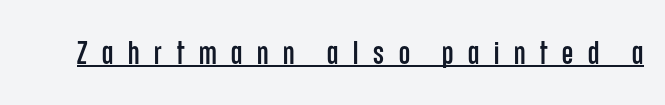
Descenders here cross a horizontal rule under the line. The axis of the letterforms is exactly vertical. Letterform terminals end flat and unadorned throughout the passage. Think of a printed novel: that variable character pitch is what you see here. The tracking reads as deliberately expanded to a designer's eye.
